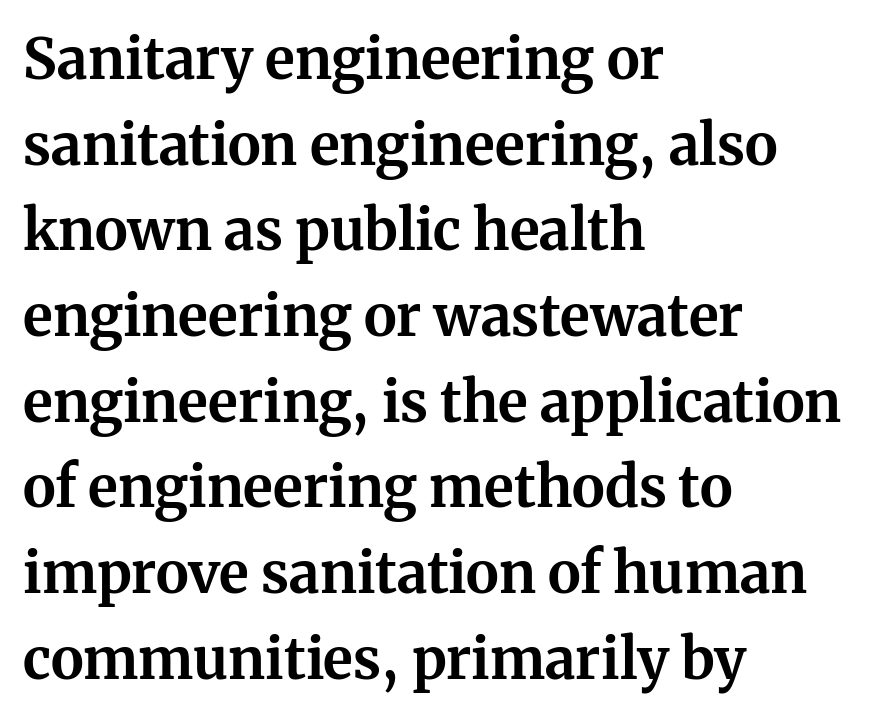
Unlike a clean sans, this face finishes its strokes with serifs. There is no visible air inserted between adjacent glyphs. Each letter keeps its own natural width here, so spacing adapts to shape. Bare-footed words on every line. All the whitespace from short lines collects on the right. When letters stand straight like this, we call the style roman or upright.
